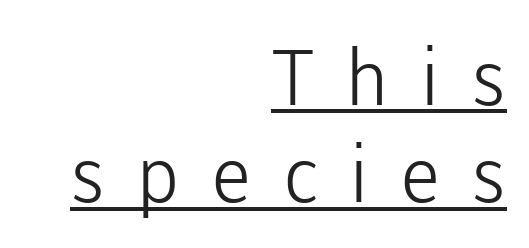
Q: Is the text bold? A: No.
Q: Is the text italic (slanted)? A: No, it is upright.
Q: Is the typeface a serif or a sans-serif typeface? A: Sans-serif.
Q: Is the text underlined? A: Yes.
Q: How is the paragraph aligned? A: Right-aligned.
Q: Is the spacing between letters normal or unusually wide? A: Unusually wide.
Q: Is the spacing between lines tight, normal or loose? A: Normal.
Q: Width (condensed, normal, or wide)? A: Normal.
Q: Stroke contrast? A: Low.
Q: x-height? A: Medium.
Q: Monospaced? A: No.
